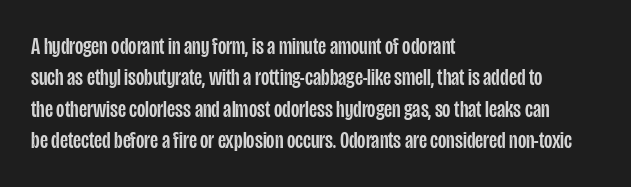
Q: Is the text italic (slanted)? A: No, it is upright.
Q: Is the text underlined? A: No.
Q: How is the paragraph aligned? A: Left-aligned.
Q: Is the spacing between letters normal or unusually wide? A: Normal.
Q: Is the spacing between lines tight, normal or loose? A: Normal.
